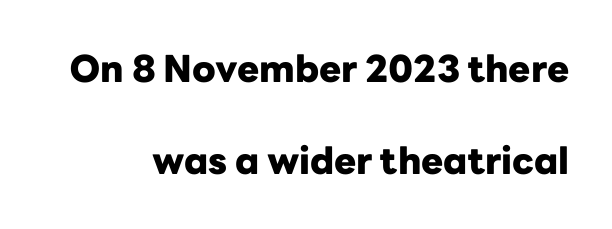
Tracking here is standard; glyphs follow each other at the usual distance. Varying glyph widths throughout — classic text-font behaviour. Is this a sans? Yes — the strokes have no serifs. The space beneath each line is pristine and unruled. When letters stand straight like this, we call the style roman or upright.
